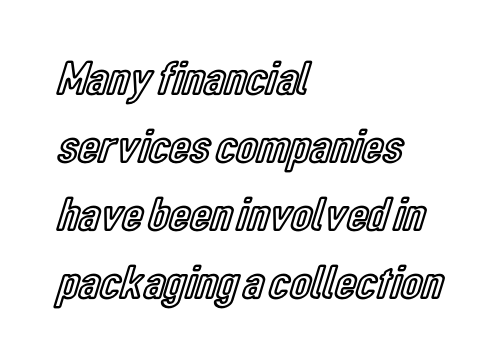
Q: Is the text italic (slanted)? A: Yes.
Q: Is the text underlined? A: No.
Q: How is the paragraph aligned? A: Left-aligned.
Q: Is the spacing between letters normal or unusually wide? A: Normal.
Q: Is the spacing between lines tight, normal or loose? A: Normal.
Q: Width (condensed, normal, or wide)? A: Condensed.
Q: x-height? A: Medium.
Q: Monospaced? A: No.
